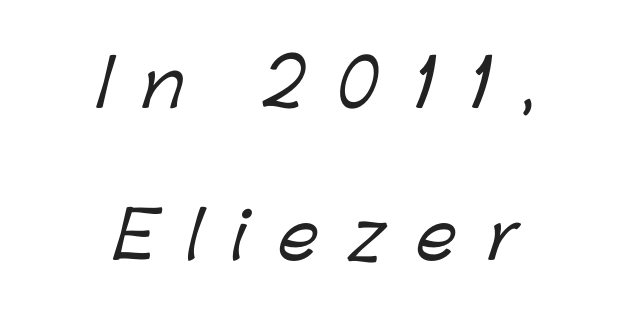
The image shows 64 px sans-serif type; set centered, loose line spacing (2.37x), unusually wide letter spacing (+0.49 em), not underlined; low stroke contrast and a medium x-height.
